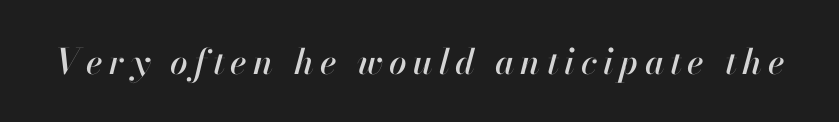
Q: Is the text italic (slanted)? A: Yes, it leans right by about 13 degrees.
Q: Is the text underlined? A: No.
Q: Width (condensed, normal, or wide)? A: Normal.
Q: Stroke contrast? A: High.
Q: x-height? A: Small.
Q: Monospaced? A: No.
